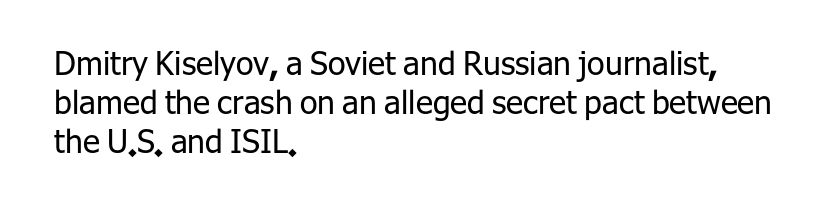
Q: Is the text bold? A: No.
Q: Is the text italic (slanted)? A: No, it is upright.
Q: Is the typeface a serif or a sans-serif typeface? A: Sans-serif.
Q: Is the text underlined? A: No.
Q: How is the paragraph aligned? A: Left-aligned.
Q: Is the spacing between letters normal or unusually wide? A: Normal.
Q: Width (condensed, normal, or wide)? A: Normal.
Q: Stroke contrast? A: Low.
Q: x-height? A: Medium.
Q: Monospaced? A: No.
